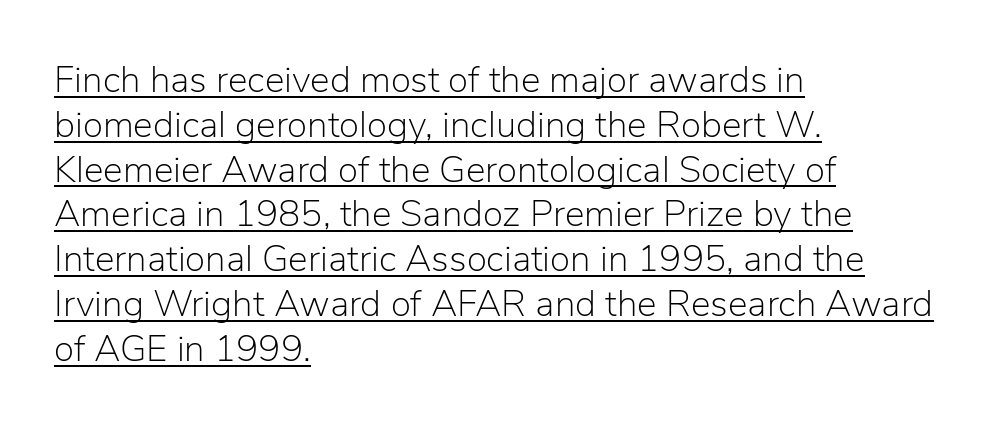
{"serif": "no", "italic": "no", "bold": "no", "weight": "light", "width": "normal", "stroke_contrast": "low", "x_height": "medium", "monospaced": "no", "underline": "yes", "align": "left", "line_spacing_ratio": 1.21, "letter_spacing": "normal", "letter_spacing_em": 0.0, "glyph_px": 37}
